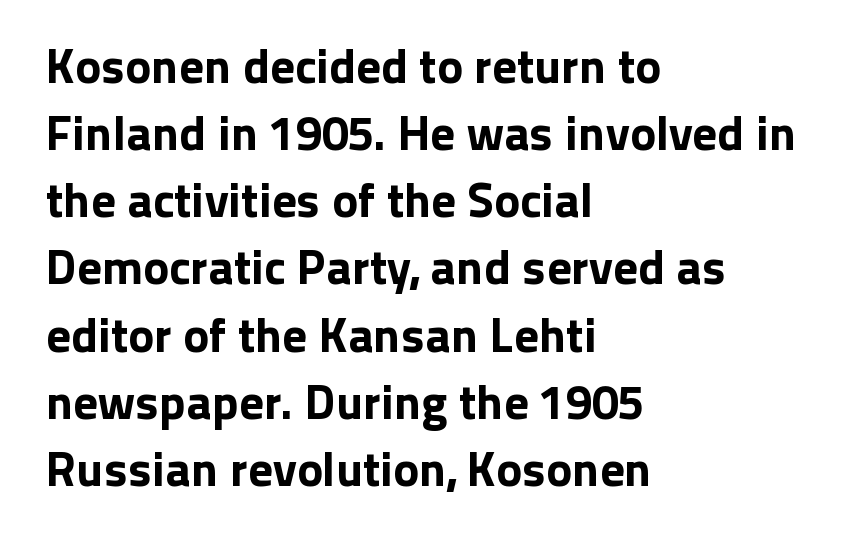
{"serif": "no", "italic": "no", "width": "normal", "stroke_contrast": "low", "x_height": "medium", "monospaced": "no", "underline": "no", "align": "left", "line_spacing": "normal", "line_spacing_ratio": 1.37, "letter_spacing": "normal", "letter_spacing_em": 0.0, "glyph_px": 49}
